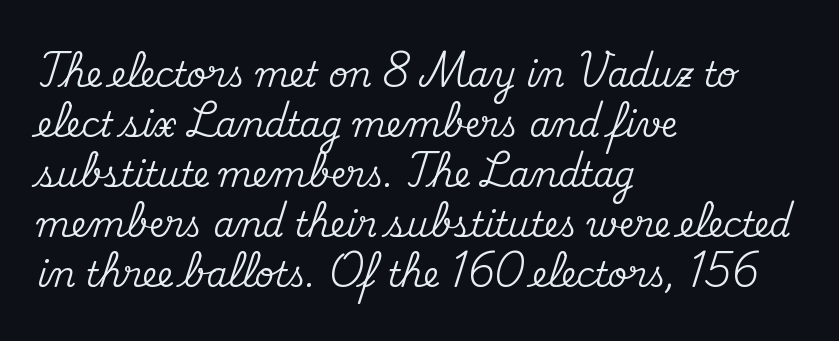
{"serif": "yes", "width": "normal", "stroke_contrast": "medium", "x_height": "small", "monospaced": "no", "underline": "no", "align": "left", "line_spacing": "normal", "line_spacing_ratio": 1.47, "letter_spacing": "normal", "letter_spacing_em": 0.0, "glyph_px": 34}
